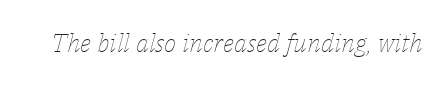
Q: Is the text bold? A: No.
Q: Is the text italic (slanted)? A: Yes, it leans right by about 14 degrees.
Q: Is the text underlined? A: No.
Q: Is the spacing between letters normal or unusually wide? A: Normal.
